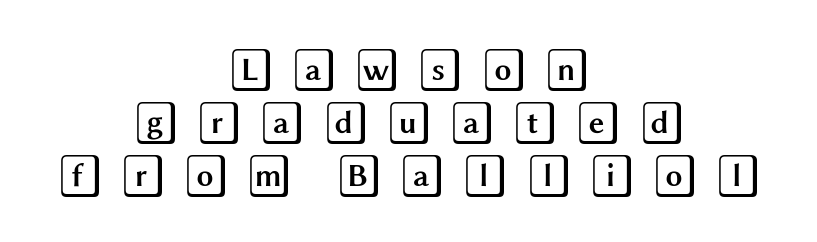
Inter-character spacing is expanded well beyond the font's built-in metrics. No word sits above an underline. Rendered with straight, roman letterforms. This sample is center-justified, so both line endings float freely.
